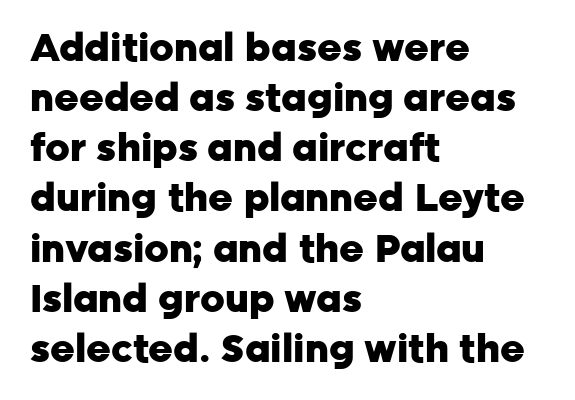
Q: Is the text bold? A: Yes.
Q: Is the text italic (slanted)? A: No, it is upright.
Q: Is the typeface a serif or a sans-serif typeface? A: Sans-serif.
Q: Is the text underlined? A: No.
Q: How is the paragraph aligned? A: Left-aligned.
Q: Is the spacing between letters normal or unusually wide? A: Normal.
Q: Is the spacing between lines tight, normal or loose? A: Normal.
Q: Width (condensed, normal, or wide)? A: Normal.
Q: Stroke contrast? A: Low.
Q: x-height? A: Medium.
Q: Monospaced? A: No.
